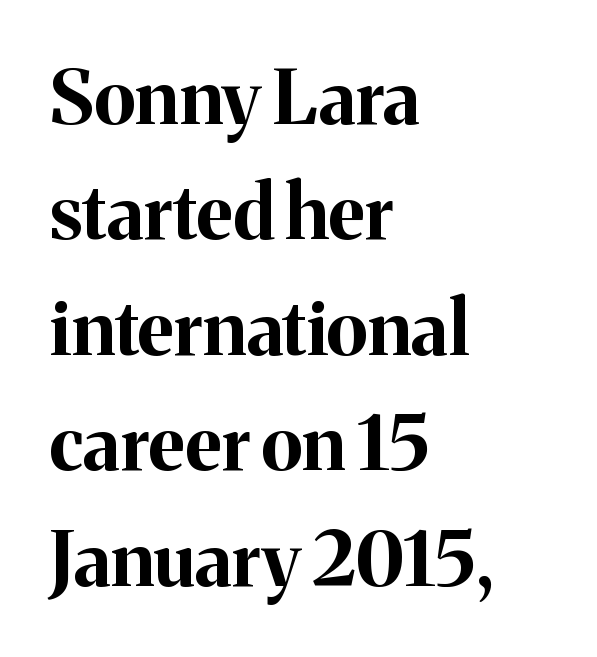
The image shows 75 px bold serif type, upright; set left-aligned, normal line spacing (1.54x), normal letter spacing, not underlined; medium stroke contrast and a medium x-height.
